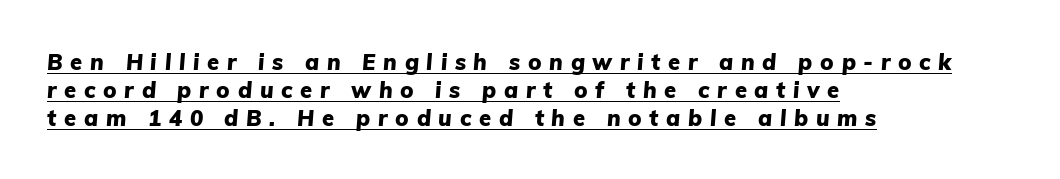
The image shows 22 px bold type, italic (leaning right); set left-aligned, normal line spacing (1.27x), unusually wide letter spacing (+0.35 em), underlined.
